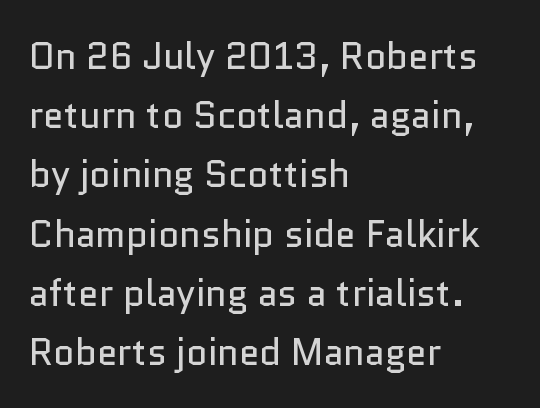
The image shows 37 px regular-weight sans-serif type, upright; set left-aligned, normal line spacing (1.6x), normal letter spacing, not underlined; low stroke contrast and a medium x-height.
